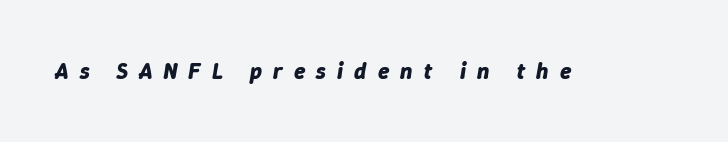
Q: Is the text bold? A: Yes.
Q: Is the text italic (slanted)? A: Yes, it leans right by about 9 degrees.
Q: Is the text underlined? A: No.
Q: Is the spacing between letters normal or unusually wide? A: Unusually wide.
